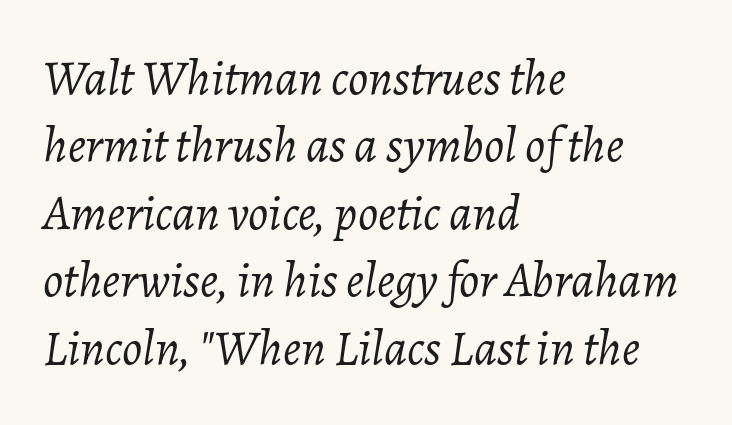
The image shows 50 px light type, italic (leaning right); set left-aligned, normal line spacing (1.35x), normal letter spacing, not underlined; low stroke contrast and a medium x-height.
